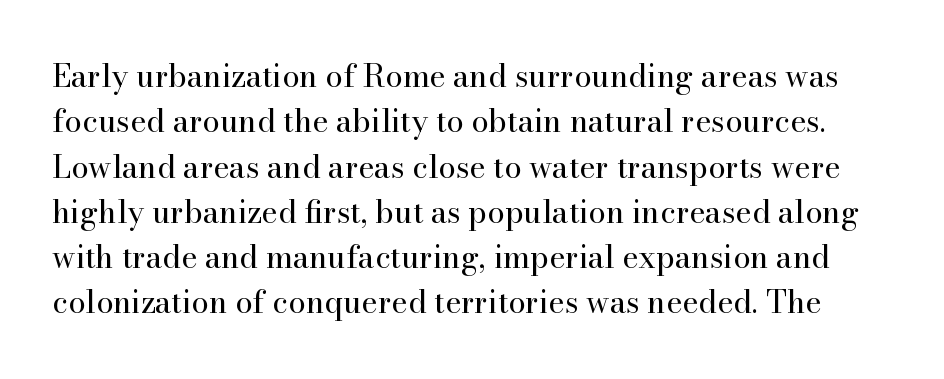
Quick note: not italic, upright. Look at the bottom of the vertical strokes: they flare into serifs here. Students, observe: this is what conventionally led text looks like. The rendering uses natural spacing where letterforms have individual widths. Tracking value appears to be zero — textbook default spacing.
